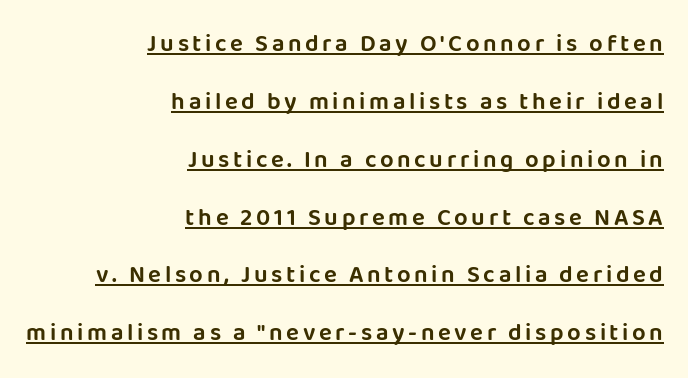
The letters stand upright; this is a roman face. Honestly, the underline is the first thing you notice here. This sample trades compactness for vertical openness between lines. Casual observation: everything's shoved over to the right.
